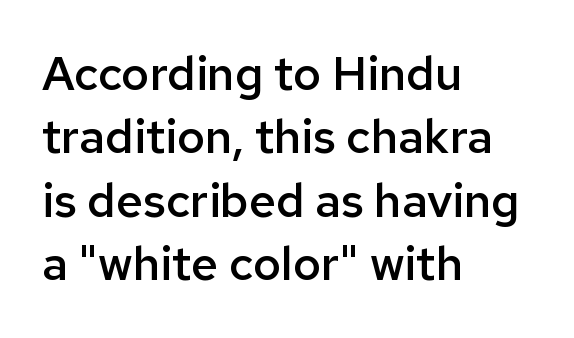
The image shows 47 px semibold sans-serif type, upright; set left-aligned, normal line spacing (1.35x), normal letter spacing, not underlined; low stroke contrast and a medium x-height.
